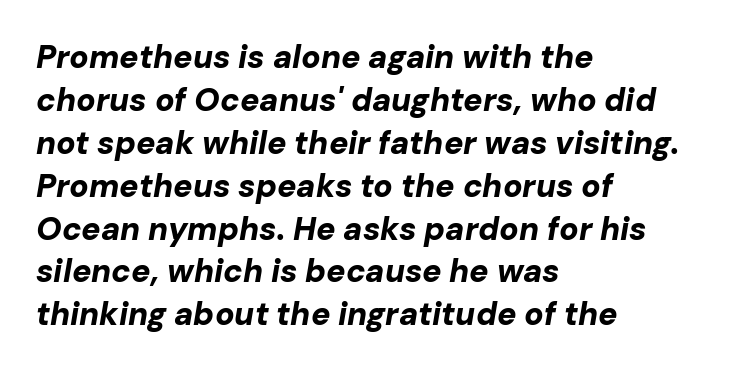
{"italic": "yes", "lean": "right", "slant_degrees": 10, "bold": "yes", "weight": "bold", "width": "normal", "stroke_contrast": "low", "x_height": "medium", "monospaced": "no", "underline": "no", "align": "left", "line_spacing": "normal", "line_spacing_ratio": 1.34, "letter_spacing": "normal", "letter_spacing_em": 0.0, "glyph_px": 32}
